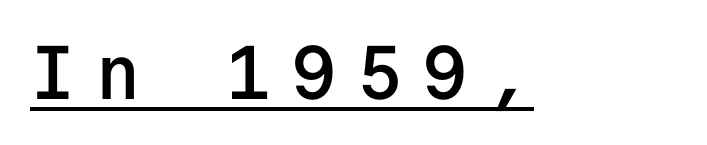
Ascenders rise straight up at ninety degrees. The rendering uses typewriter-style spacing with identical character cells. The text was rendered using a sans face with plain stroke endings. Caption: expanded tracking, letters set apart.
